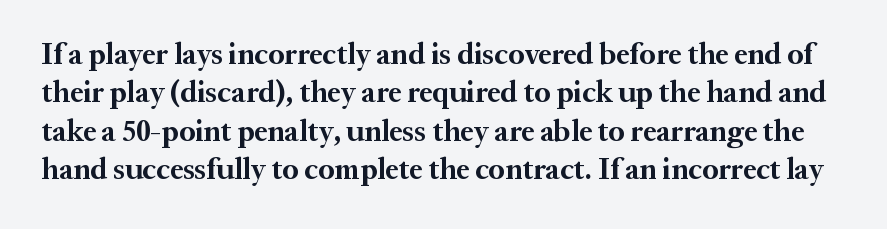
Q: Is the text bold? A: Yes.
Q: Is the text italic (slanted)? A: No, it is upright.
Q: Is the typeface a serif or a sans-serif typeface? A: Serif.
Q: Is the text underlined? A: No.
Q: Is the spacing between letters normal or unusually wide? A: Normal.
Q: Is the spacing between lines tight, normal or loose? A: Normal.
Q: Width (condensed, normal, or wide)? A: Normal.
Q: Stroke contrast? A: Medium.
Q: x-height? A: Medium.
Q: Monospaced? A: No.
